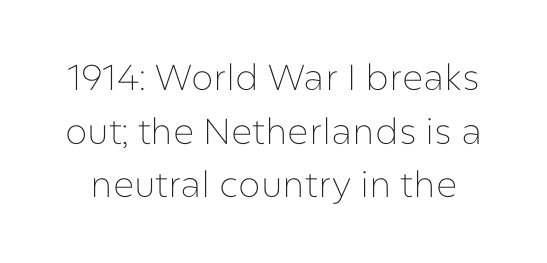
Q: Is the text bold? A: No.
Q: Is the text italic (slanted)? A: No, it is upright.
Q: Is the typeface a serif or a sans-serif typeface? A: Sans-serif.
Q: Is the text underlined? A: No.
Q: Is the spacing between letters normal or unusually wide? A: Normal.
Q: Is the spacing between lines tight, normal or loose? A: Normal.
Q: Width (condensed, normal, or wide)? A: Normal.
Q: Stroke contrast? A: Low.
Q: x-height? A: Medium.
Q: Monospaced? A: No.
